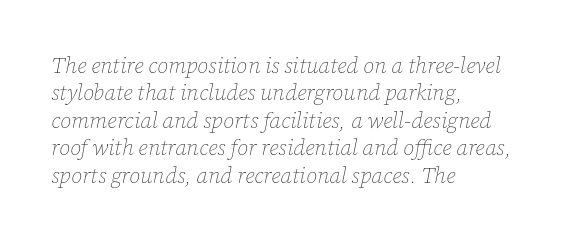
Honestly, the letter spacing is just normal — you wouldn't notice it. Caption: multi-line text, flush left, ragged right. Nobody drew a line under any word here. Successive baselines arrive at the customary interval.
